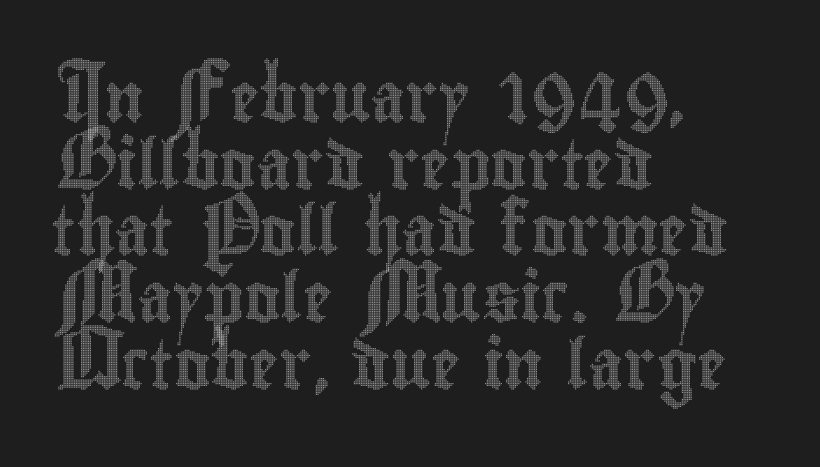
The image shows 49 px condensed type, upright; set left-aligned, normal line spacing (1.36x), normal letter spacing, not underlined; a small x-height.
